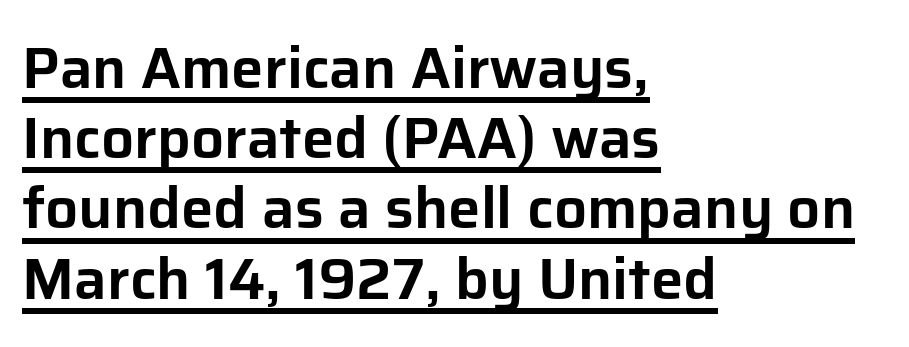
Q: Is the text italic (slanted)? A: No, it is upright.
Q: Is the typeface a serif or a sans-serif typeface? A: Sans-serif.
Q: Is the text underlined? A: Yes.
Q: How is the paragraph aligned? A: Left-aligned.
Q: Is the spacing between letters normal or unusually wide? A: Normal.
Q: Width (condensed, normal, or wide)? A: Normal.
Q: Stroke contrast? A: Low.
Q: x-height? A: Medium.
Q: Monospaced? A: No.
